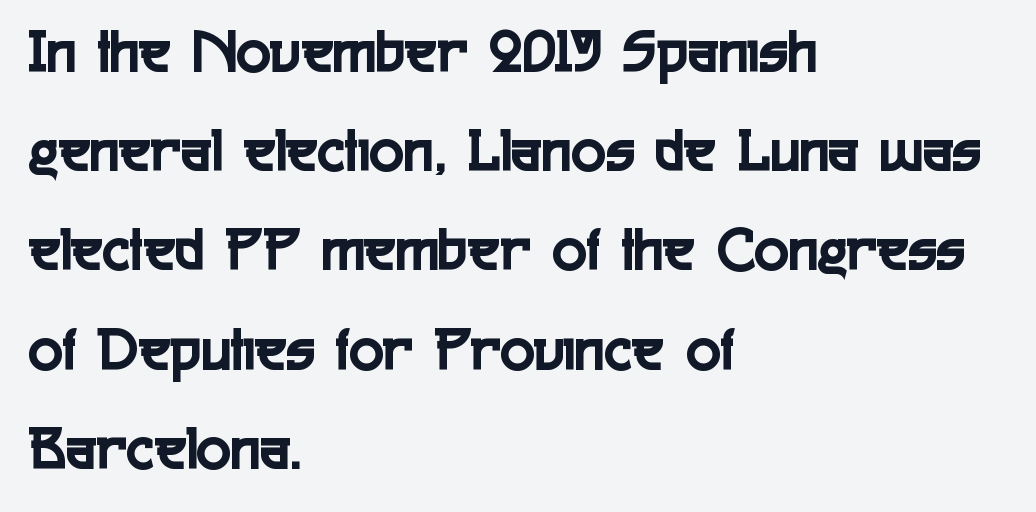
The image shows 64 px condensed sans-serif type, upright; set left-aligned, normal line spacing (1.55x), normal letter spacing, not underlined; a medium x-height.
